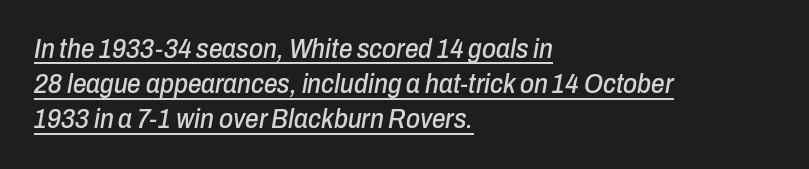
Q: Is the text italic (slanted)? A: Yes, it leans right by about 10 degrees.
Q: Is the text underlined? A: Yes.
Q: How is the paragraph aligned? A: Left-aligned.
Q: Is the spacing between letters normal or unusually wide? A: Normal.
Q: Is the spacing between lines tight, normal or loose? A: Normal.
